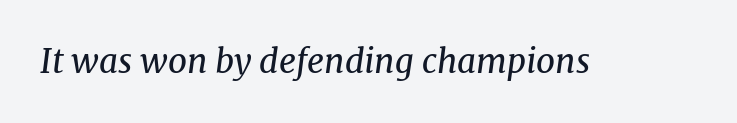
The image shows 33 px regular-weight serif type, italic (leaning right); set normal letter spacing, not underlined; medium stroke contrast and a medium x-height.
